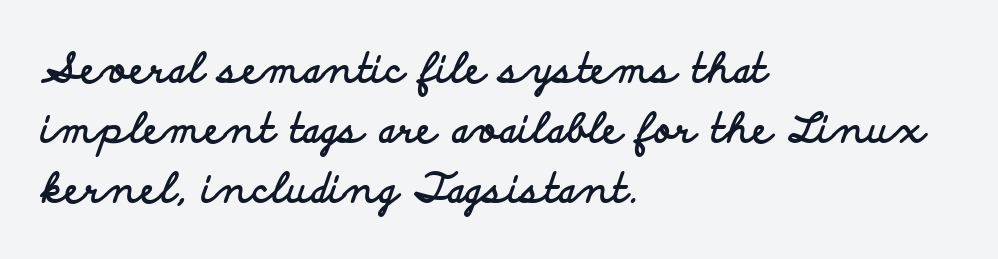
Q: Is the text bold? A: Yes.
Q: Is the text italic (slanted)? A: Yes.
Q: Is the typeface a serif or a sans-serif typeface? A: Sans-serif.
Q: Is the text underlined? A: No.
Q: How is the paragraph aligned? A: Left-aligned.
Q: Is the spacing between letters normal or unusually wide? A: Normal.
Q: Is the spacing between lines tight, normal or loose? A: Normal.
Q: Width (condensed, normal, or wide)? A: Wide.
Q: Stroke contrast? A: Low.
Q: x-height? A: Small.
Q: Monospaced? A: No.
